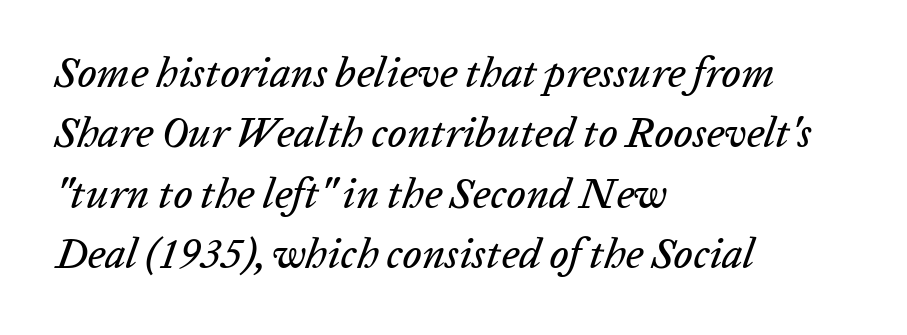
The image shows 42 px text type, italic (leaning right); set left-aligned, normal line spacing (1.44x), normal letter spacing, not underlined; low stroke contrast and a medium x-height.
